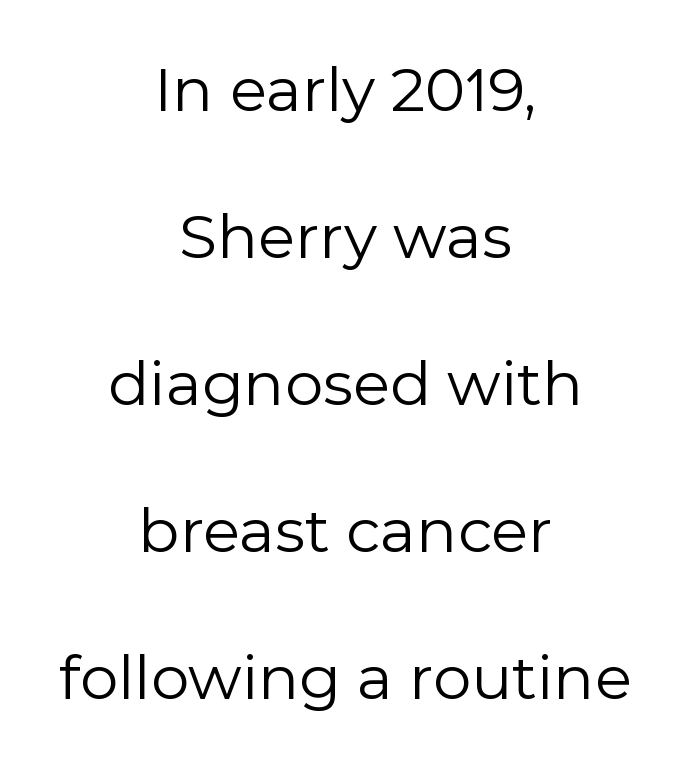
The image shows 61 px regular-weight sans-serif type, upright; set centered, loose line spacing (2.41x), normal letter spacing, not underlined; a medium x-height.
